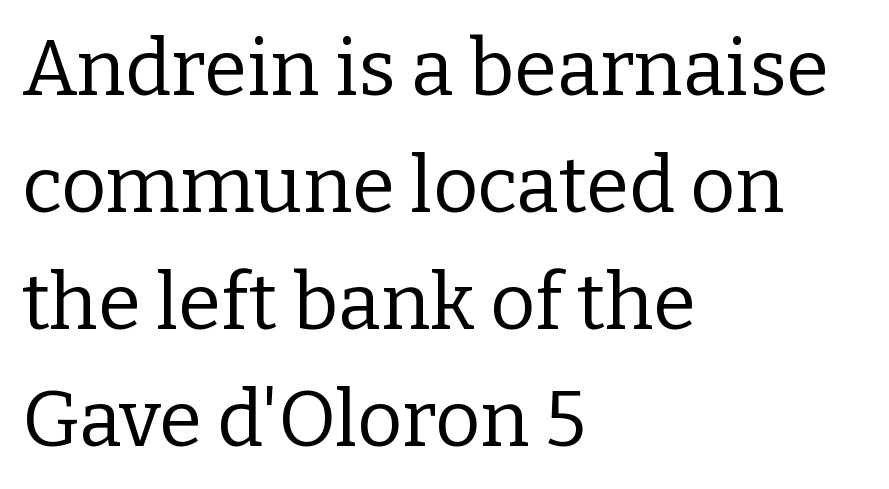
Q: Is the text bold? A: No.
Q: Is the text italic (slanted)? A: No, it is upright.
Q: Is the typeface a serif or a sans-serif typeface? A: Serif.
Q: Is the text underlined? A: No.
Q: How is the paragraph aligned? A: Left-aligned.
Q: Is the spacing between letters normal or unusually wide? A: Normal.
Q: Is the spacing between lines tight, normal or loose? A: Normal.
Q: Width (condensed, normal, or wide)? A: Normal.
Q: Stroke contrast? A: Low.
Q: x-height? A: Medium.
Q: Monospaced? A: No.
